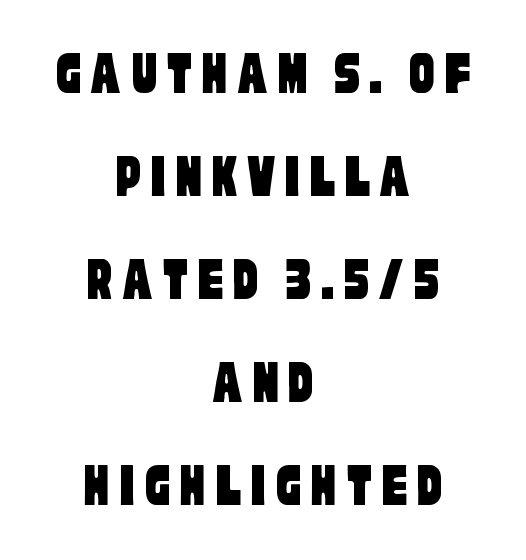
{"serif": "no", "width": "condensed", "stroke_contrast": "low", "x_height": "large", "monospaced": "no", "underline": "no", "align": "center", "line_spacing": "normal", "line_spacing_ratio": 1.61, "glyph_px": 64}
